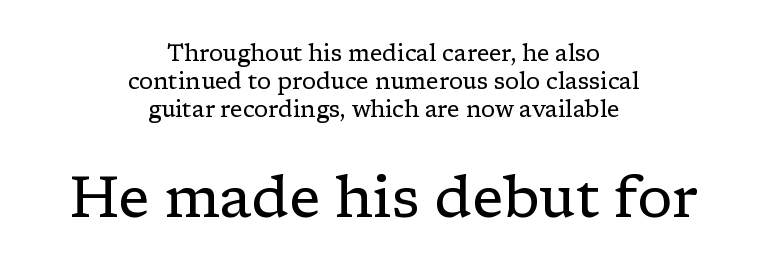
Q: Is the text bold? A: No.
Q: Is the text italic (slanted)? A: No, it is upright.
Q: Is the typeface a serif or a sans-serif typeface? A: Serif.
Q: Is the text underlined? A: No.
Q: How is the paragraph aligned? A: Centered.
Q: Is the spacing between letters normal or unusually wide? A: Normal.
Q: Which block of text is set in a larger size, the first (top) or the second (bottom)? A: The second (bottom) one.
Q: Width (condensed, normal, or wide)? A: Normal.
Q: Stroke contrast? A: Low.
Q: x-height? A: Medium.
Q: Monospaced? A: No.
